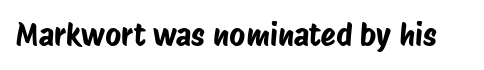
Only glyphs here, with clear space below each row. These lines keep a tight, regular rhythm from letter to letter. Typographically, this falls in the sans-serif category. Spacing verdict: proportional, widths tailored to each character.
